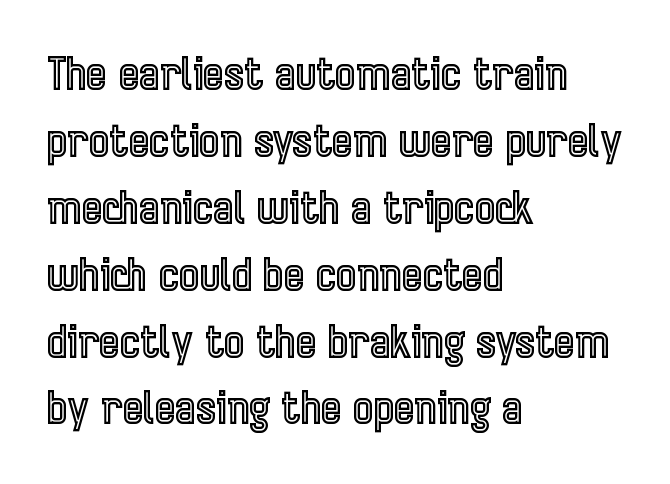
Q: Is the text italic (slanted)? A: No, it is upright.
Q: Is the text underlined? A: No.
Q: How is the paragraph aligned? A: Left-aligned.
Q: Is the spacing between letters normal or unusually wide? A: Normal.
Q: Is the spacing between lines tight, normal or loose? A: Normal.
Q: Width (condensed, normal, or wide)? A: Condensed.
Q: x-height? A: Medium.
Q: Monospaced? A: No.
